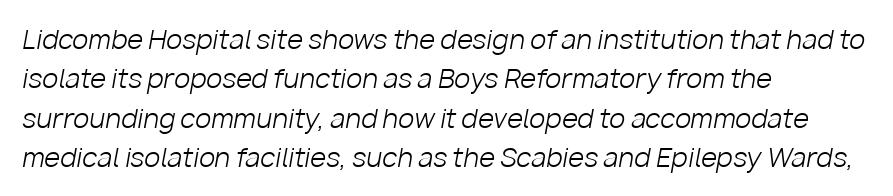
{"italic": "yes", "lean": "right", "slant_degrees": 10, "bold": "no", "underline": "no", "align": "left", "line_spacing": "normal", "line_spacing_ratio": 1.51, "letter_spacing": "normal", "letter_spacing_em": 0.0, "glyph_px": 26}
